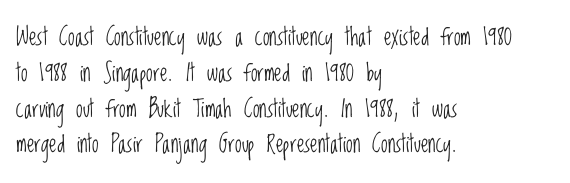
The setting favours the left margin, as ordinary paragraphs usually do. Upright lettering throughout. Letter spacing: default. No chunkiness to these letters — they're not bold.
